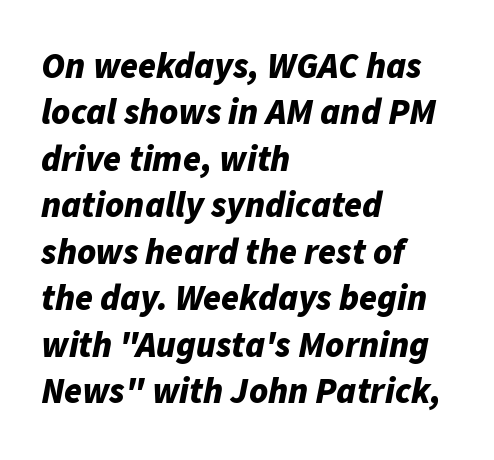
The image shows 36 px bold type, italic (leaning right); set left-aligned, normal line spacing (1.29x), normal letter spacing, not underlined; low stroke contrast and a medium x-height.
